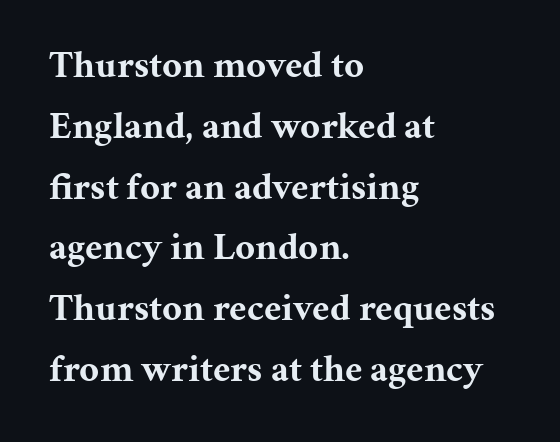
Descender tails drop into unmarked territory. The lines sit at an ordinary, default distance from one another. The rendering anchors every line to the left-hand side. How heavy is the stroke? Heavy — this is a bold. This sample uses an upright cut, with every glyph sitting square on the baseline.
